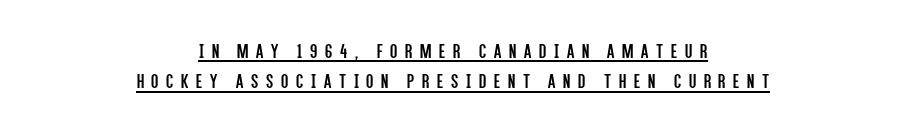
Q: Is the text bold? A: No.
Q: Is the text italic (slanted)? A: No, it is upright.
Q: Is the text underlined? A: Yes.
Q: How is the paragraph aligned? A: Centered.
Q: Is the spacing between letters normal or unusually wide? A: Unusually wide.
Q: Is the spacing between lines tight, normal or loose? A: Normal.
